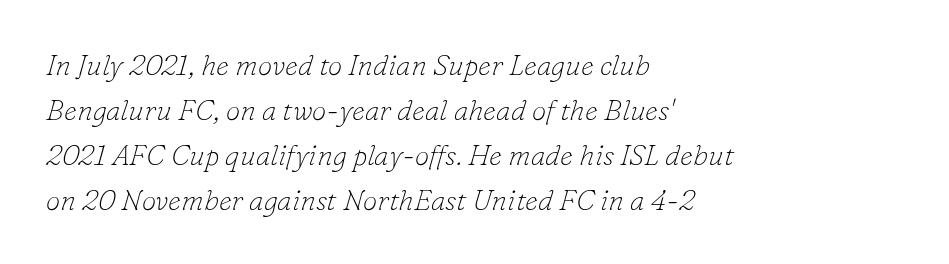
{"serif": "yes", "italic": "yes", "lean": "right", "slant_degrees": 16, "bold": "no", "weight": "thin", "width": "normal", "stroke_contrast": "low", "x_height": "small", "monospaced": "no", "underline": "no", "align": "left", "line_spacing": "normal", "line_spacing_ratio": 1.55, "letter_spacing": "normal", "letter_spacing_em": 0.0, "glyph_px": 29}
